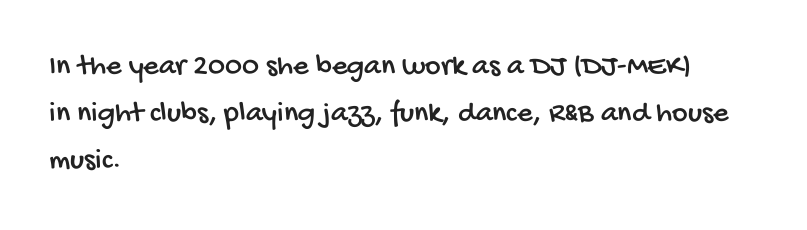
Check where the strokes stop: nothing finishes them off — pure sans. Successive baselines arrive at the customary interval. These lines are rendered in a variable-pitch font. You could call the tracking neutral — neither tight nor loose.
